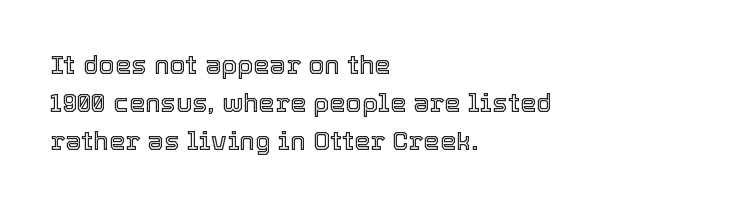
{"italic": "no", "underline": "no", "align": "left", "line_spacing": "normal", "line_spacing_ratio": 1.47, "letter_spacing": "normal", "letter_spacing_em": 0.0, "glyph_px": 26}
